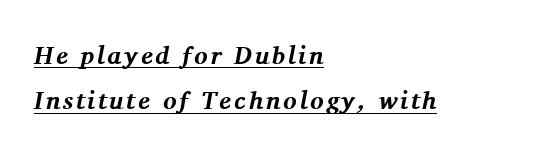
The image shows 25 px bold type, italic (leaning right); set left-aligned, line spacing 1.82x, underlined.
